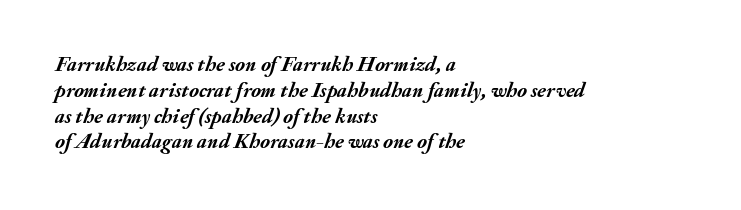
These words are printed bold, with thick strokes throughout. Which margin do the lines hug? The left one — the right edge is uneven. Characters follow at the spacing the type designer built in. No word sits above an underline.
